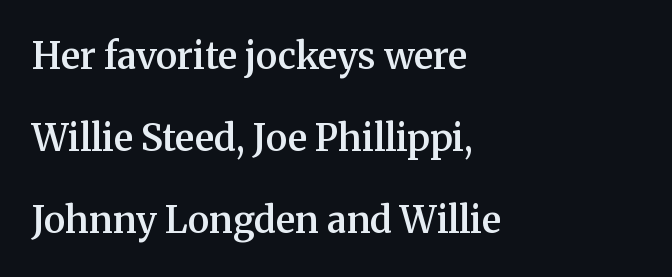
{"serif": "yes", "italic": "no", "bold": "semi", "weight": "semibold", "width": "normal", "stroke_contrast": "medium", "x_height": "medium", "monospaced": "no", "underline": "no", "align": "left", "line_spacing": "loose", "line_spacing_ratio": 2.22, "letter_spacing": "normal", "letter_spacing_em": 0.0, "glyph_px": 37}
